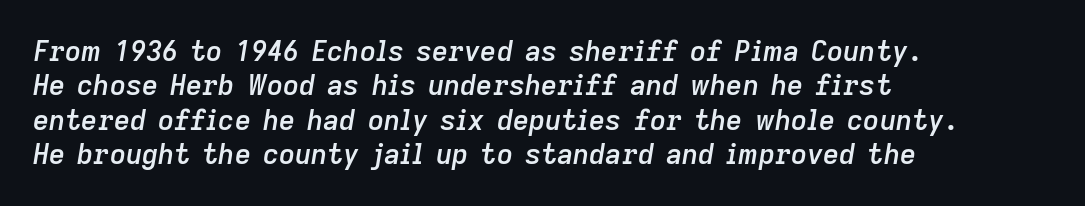
A bit beefed up — I'd call it semibold rather than bold. Inter-character spacing is left at the font's built-in metrics. The letters advance in unequal steps, a hallmark of proportional type. The typography opts for an oblique posture over an upright one. Line starts are locked; line ends wander.
